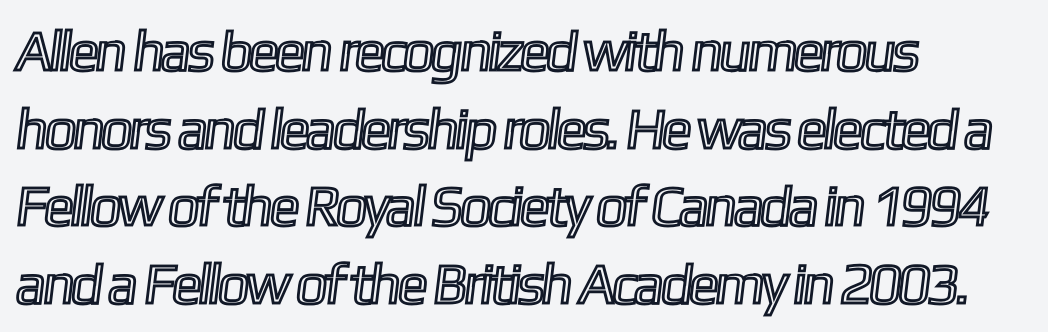
Quick note: interline space is typical. Is this a fixed-width face? No — the glyphs have proportional, varying widths. Horizontal alignment here is leftward, the default for most running prose. The face used here is rendered with its standard letterfit. This rendering features lettering with no underline.
